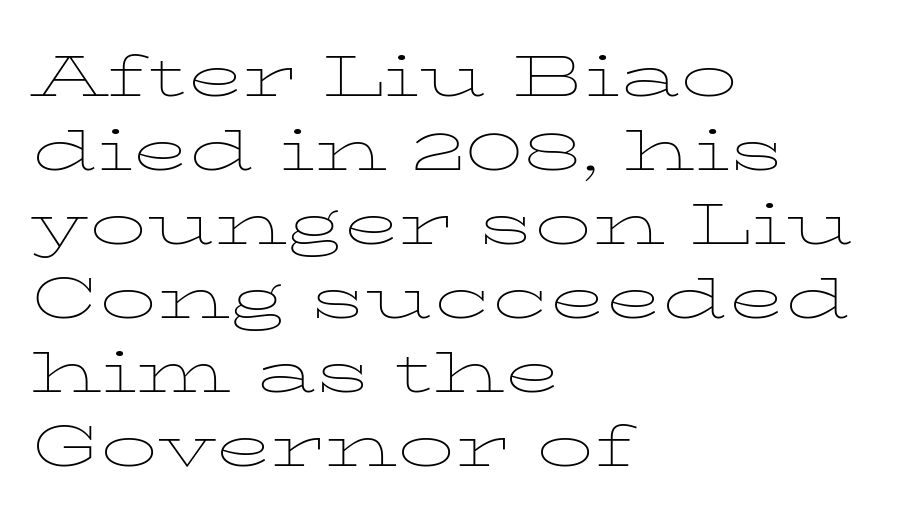
{"serif": "yes", "italic": "no", "bold": "no", "weight": "thin", "width": "wide", "stroke_contrast": "low", "x_height": "medium", "monospaced": "no", "underline": "no", "align": "left", "line_spacing": "normal", "line_spacing_ratio": 1.3, "letter_spacing": "normal", "letter_spacing_em": 0.0, "glyph_px": 57}
